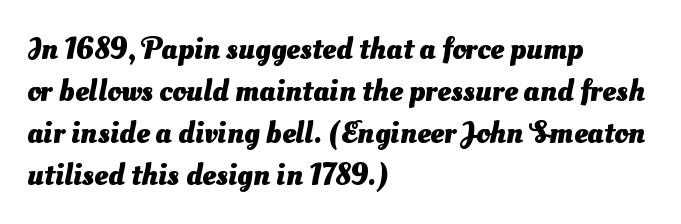
Classification — sans serif. Check under the words: just untouched page. Line beginnings align vertically; line endings do not. Interline gaps are of average width in this sample.
